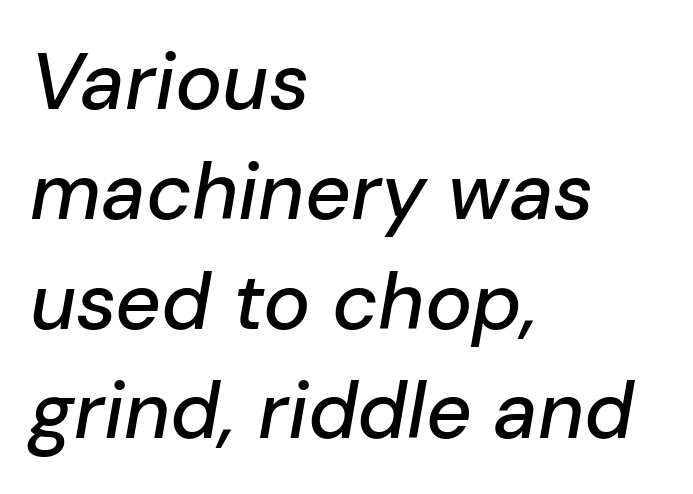
Q: Is the text italic (slanted)? A: Yes, it leans right by about 10 degrees.
Q: Is the text underlined? A: No.
Q: How is the paragraph aligned? A: Left-aligned.
Q: Is the spacing between letters normal or unusually wide? A: Normal.
Q: Is the spacing between lines tight, normal or loose? A: Normal.
Q: Width (condensed, normal, or wide)? A: Normal.
Q: Stroke contrast? A: Low.
Q: x-height? A: Medium.
Q: Monospaced? A: No.
